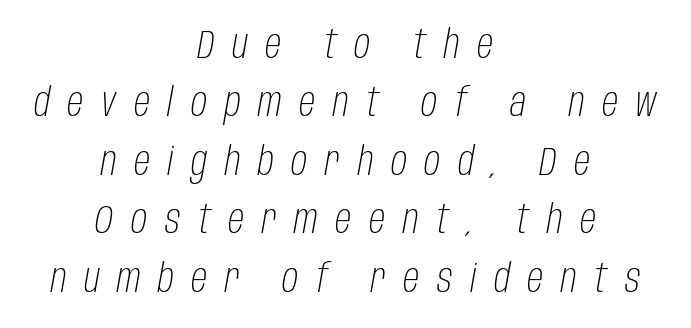
Designer's note — italics engaged. Someone cranked the tracking dial way up on this one. Is the type heavy? It reads as light-to-regular instead. Regular leading. Words float on clear page, feet unadorned.
